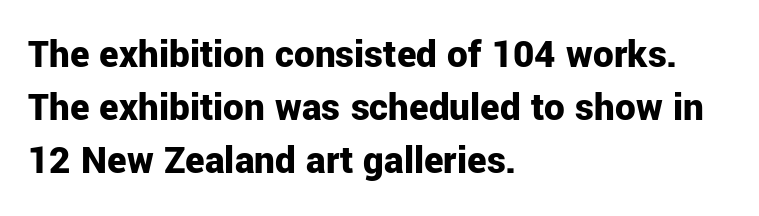
The image shows 41 px bold sans-serif type, upright; set left-aligned, normal line spacing (1.29x), normal letter spacing, not underlined; low stroke contrast and a medium x-height.
